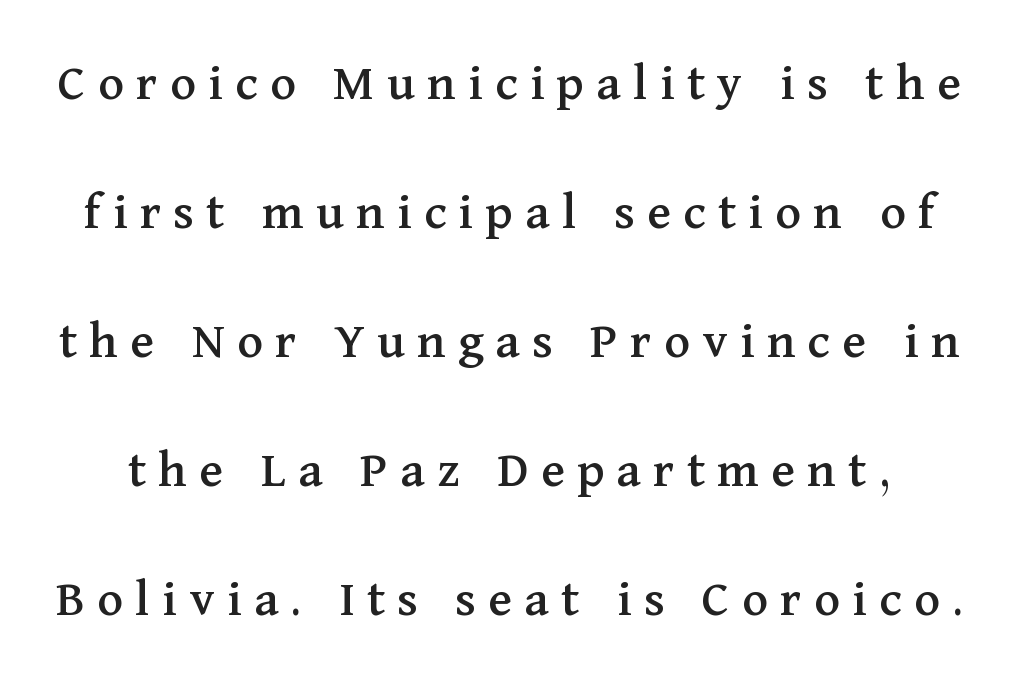
Q: Is the text italic (slanted)? A: No, it is upright.
Q: Is the typeface a serif or a sans-serif typeface? A: Serif.
Q: Is the text underlined? A: No.
Q: Is the spacing between letters normal or unusually wide? A: Unusually wide.
Q: Is the spacing between lines tight, normal or loose? A: Loose.
Q: Width (condensed, normal, or wide)? A: Normal.
Q: Stroke contrast? A: Medium.
Q: x-height? A: Medium.
Q: Monospaced? A: No.
